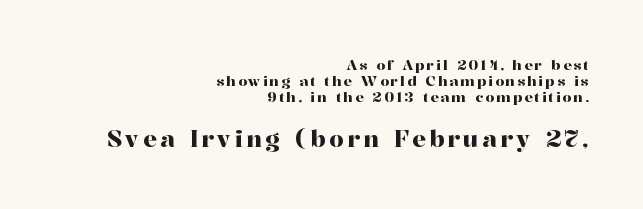
{"italic": "no", "underline": "no", "align": "right", "line_spacing": "tight", "line_spacing_ratio": 1.15, "larger_block": "second", "size_ratio": 1.64, "glyph_px": 23}
